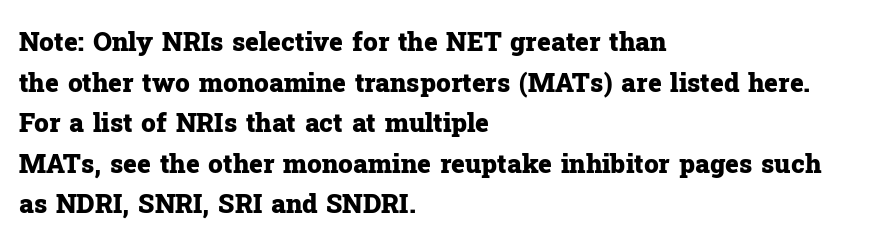
Q: Is the text bold? A: Yes.
Q: Is the text italic (slanted)? A: No, it is upright.
Q: Is the text underlined? A: No.
Q: How is the paragraph aligned? A: Left-aligned.
Q: Is the spacing between letters normal or unusually wide? A: Normal.
Q: Is the spacing between lines tight, normal or loose? A: Normal.
